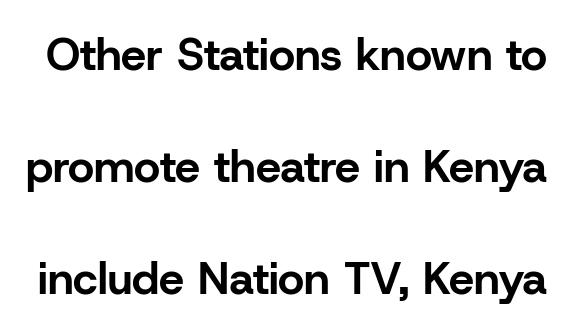
Q: Is the text bold? A: Yes.
Q: Is the text italic (slanted)? A: No, it is upright.
Q: Is the typeface a serif or a sans-serif typeface? A: Sans-serif.
Q: Is the text underlined? A: No.
Q: Is the spacing between letters normal or unusually wide? A: Normal.
Q: Is the spacing between lines tight, normal or loose? A: Loose.
Q: Width (condensed, normal, or wide)? A: Normal.
Q: Stroke contrast? A: Low.
Q: x-height? A: Medium.
Q: Monospaced? A: No.
